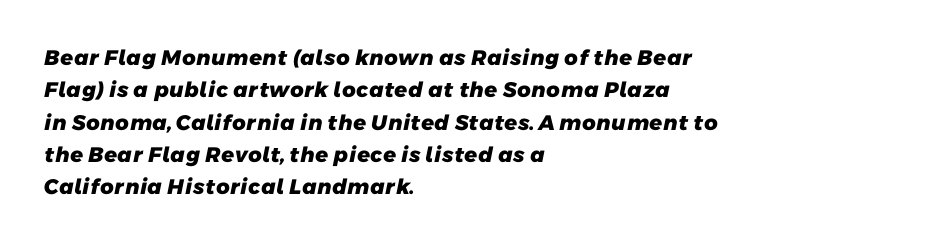
Q: Is the text bold? A: Yes.
Q: Is the text underlined? A: No.
Q: How is the paragraph aligned? A: Left-aligned.
Q: Is the spacing between letters normal or unusually wide? A: Normal.
Q: Is the spacing between lines tight, normal or loose? A: Normal.
